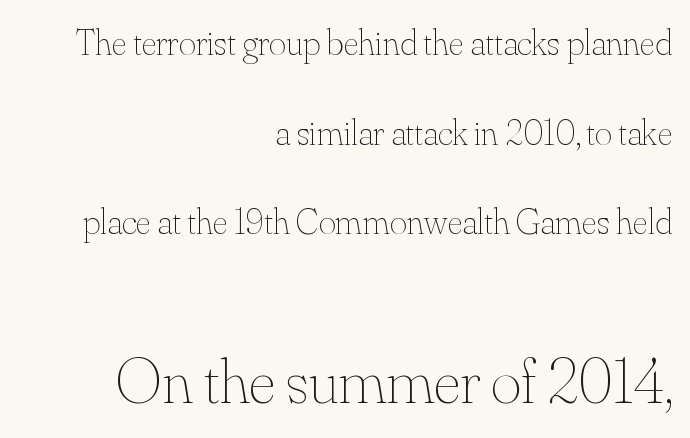
Q: Is the text bold? A: No.
Q: Is the text italic (slanted)? A: No, it is upright.
Q: Is the text underlined? A: No.
Q: How is the paragraph aligned? A: Right-aligned.
Q: Is the spacing between letters normal or unusually wide? A: Normal.
Q: Is the spacing between lines tight, normal or loose? A: Loose.
Q: Which block of text is set in a larger size, the first (top) or the second (bottom)? A: The second (bottom) one.
Q: Width (condensed, normal, or wide)? A: Normal.
Q: Stroke contrast? A: Medium.
Q: x-height? A: Small.
Q: Monospaced? A: No.
